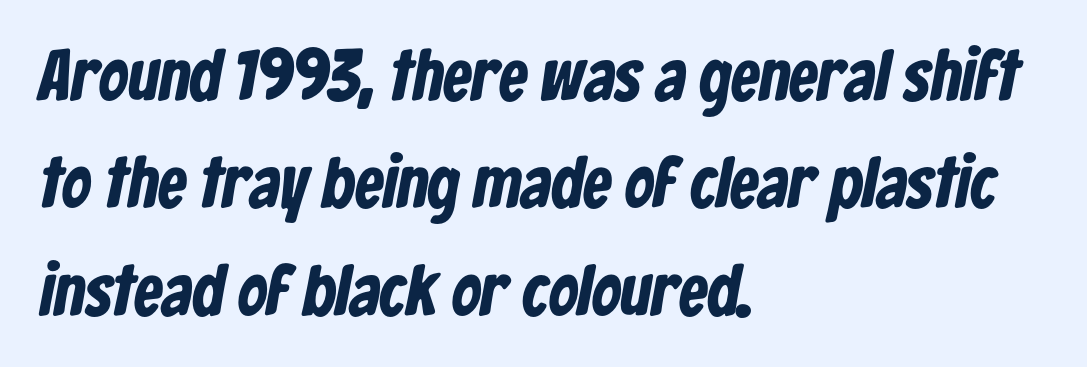
The image shows 72 px bold, condensed sans-serif type; set left-aligned, normal line spacing (1.49x), normal letter spacing, not underlined; low stroke contrast and a medium x-height.
